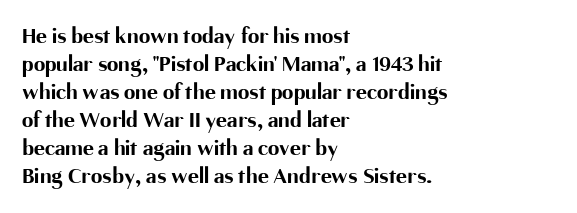
Q: Is the text bold? A: Yes.
Q: Is the text italic (slanted)? A: No, it is upright.
Q: Is the text underlined? A: No.
Q: How is the paragraph aligned? A: Left-aligned.
Q: Is the spacing between letters normal or unusually wide? A: Normal.
